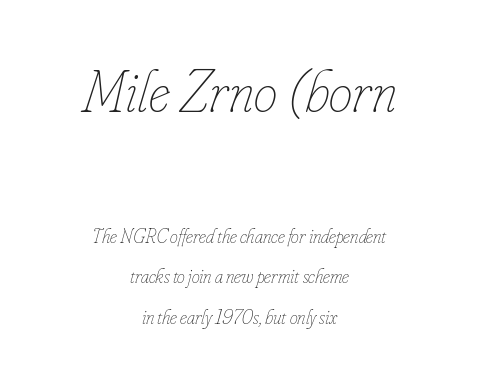
The text block is weighted toward neither margin, spreading evenly from the middle. Airy leading. Compared with ordinary roman type, these characters are visibly tilted. A bare baseline throughout the passage.
